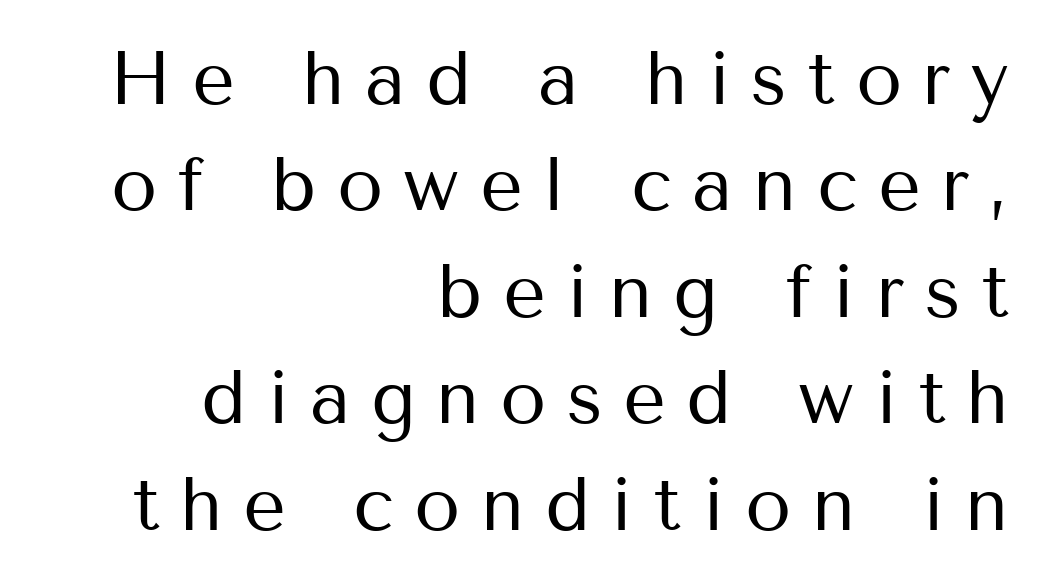
{"serif": "no", "italic": "no", "bold": "no", "weight": "regular", "width": "normal", "stroke_contrast": "medium", "x_height": "medium", "monospaced": "no", "underline": "no", "align": "right", "line_spacing": "normal", "line_spacing_ratio": 1.42, "letter_spacing": "wide", "letter_spacing_em": 0.27, "glyph_px": 75}
